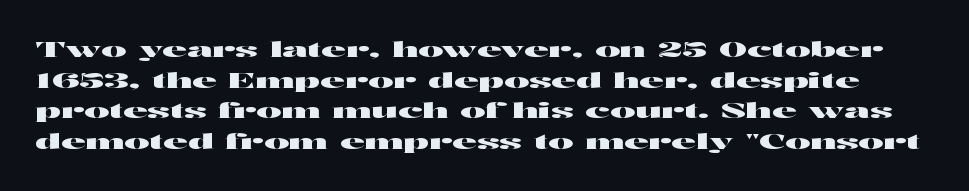
The image shows 21 px text type, upright; set normal line spacing (1.46x), normal letter spacing, not underlined.
